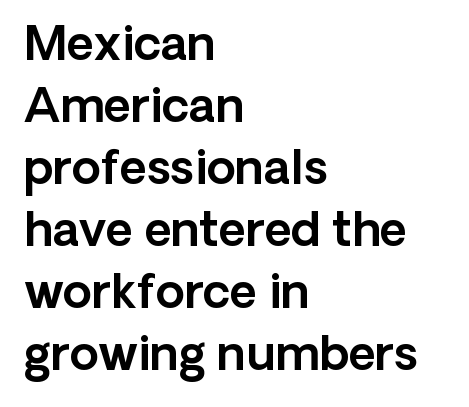
Q: Is the text italic (slanted)? A: No, it is upright.
Q: Is the typeface a serif or a sans-serif typeface? A: Sans-serif.
Q: Is the text underlined? A: No.
Q: How is the paragraph aligned? A: Left-aligned.
Q: Is the spacing between letters normal or unusually wide? A: Normal.
Q: Is the spacing between lines tight, normal or loose? A: Normal.
Q: Width (condensed, normal, or wide)? A: Normal.
Q: x-height? A: Medium.
Q: Monospaced? A: No.
